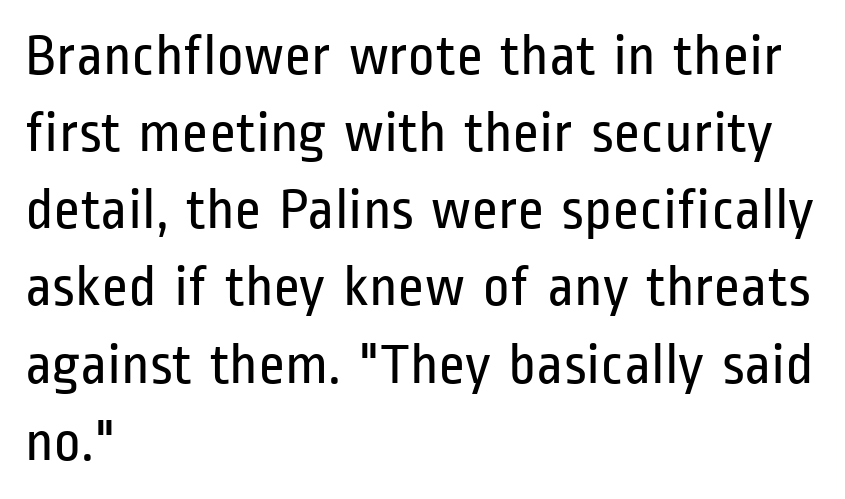
The image shows 58 px regular-weight, condensed sans-serif type, upright; set left-aligned, normal line spacing (1.33x), normal letter spacing, not underlined; low stroke contrast and a medium x-height.
